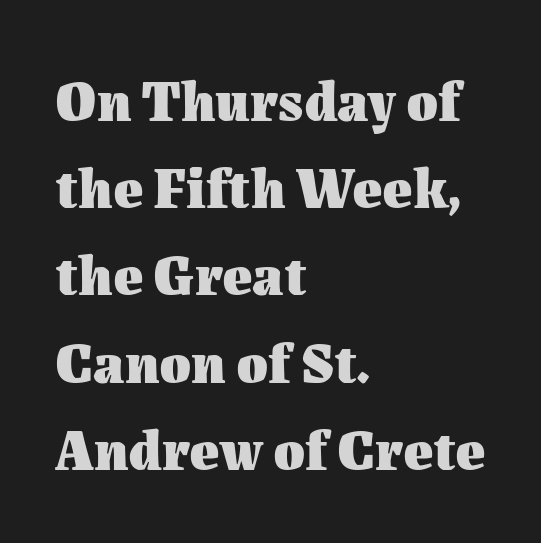
{"italic": "no", "bold": "yes", "weight": "heavy", "width": "normal", "stroke_contrast": "medium", "x_height": "medium", "monospaced": "no", "underline": "no", "align": "left", "line_spacing": "normal", "line_spacing_ratio": 1.53, "letter_spacing": "normal", "letter_spacing_em": 0.0, "glyph_px": 57}
